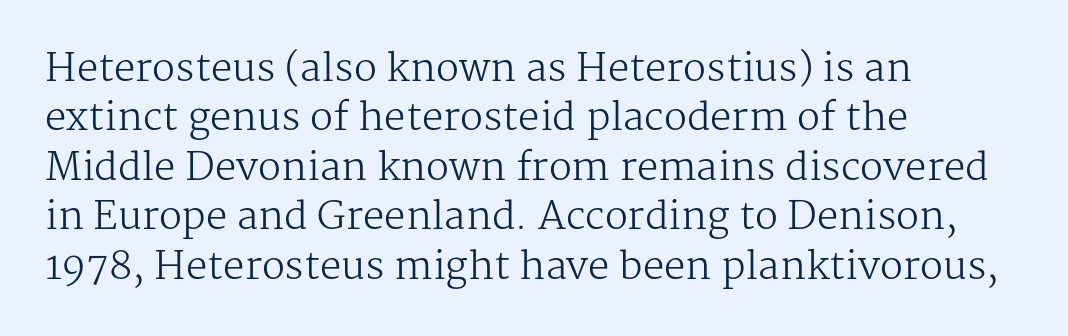
The image shows 38 px regular-weight serif type, upright; set left-aligned, normal line spacing (1.3x), normal letter spacing, not underlined; medium stroke contrast and a medium x-height.
